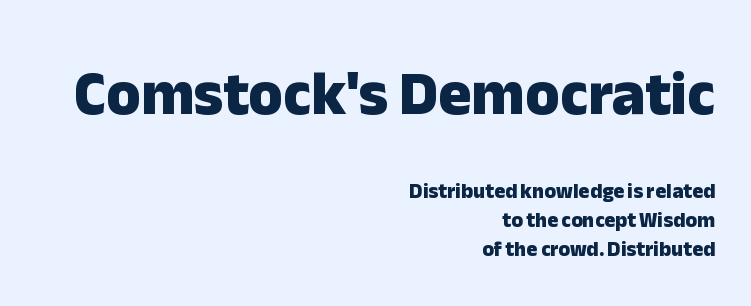
Letterform terminals end flat and unadorned throughout the passage. Compared with an ordinary text face, these strokes are far heavier — a full bold. The passage shown is typed in a proportional face where columns would drift. The upper block of text is set noticeably larger than the block beneath it.
